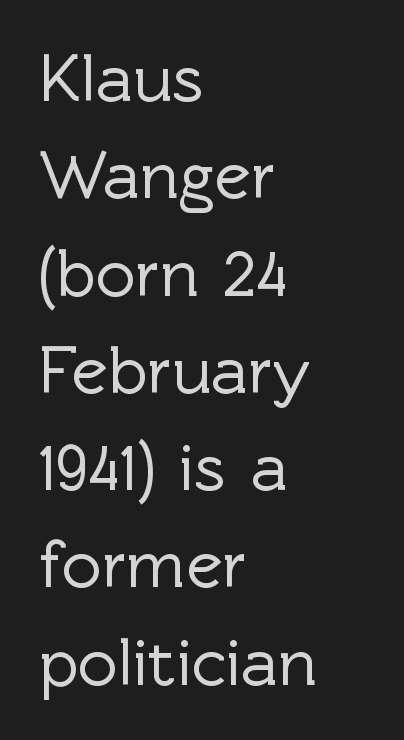
{"serif": "no", "italic": "no", "width": "normal", "x_height": "medium", "monospaced": "no", "underline": "no", "align": "left", "line_spacing": "normal", "line_spacing_ratio": 1.41, "letter_spacing": "normal", "letter_spacing_em": 0.0, "glyph_px": 69}
